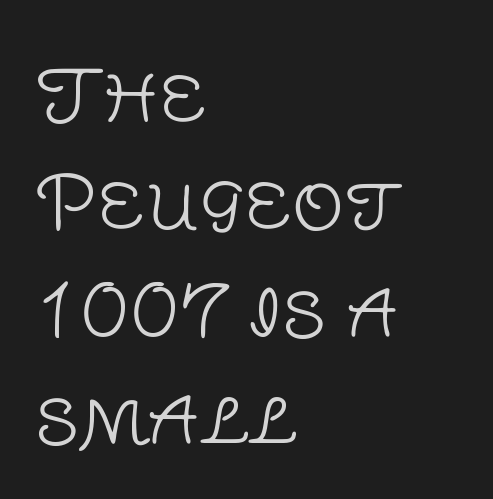
The image shows 73 px light sans-serif type; set left-aligned, normal line spacing (1.47x), normal letter spacing, not underlined; low stroke contrast and a large x-height.
